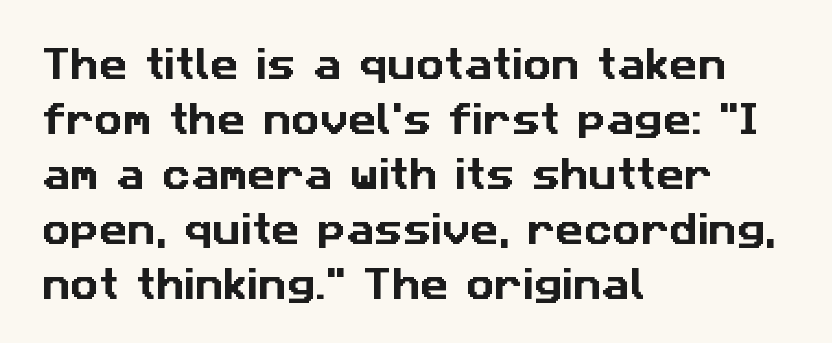
The glyphs are unaccompanied by any horizontal stroke below them. The rendering uses a moderate line-height, typical for paragraphs. Is this a fixed-width face? No — the glyphs have proportional, varying widths. The rendering shows plain stroke endings on the letterforms — a sans-serif design. If you drew a ruler down the left edge, every line would touch it. The gaps between neighbouring characters are ordinary and unremarkable.
